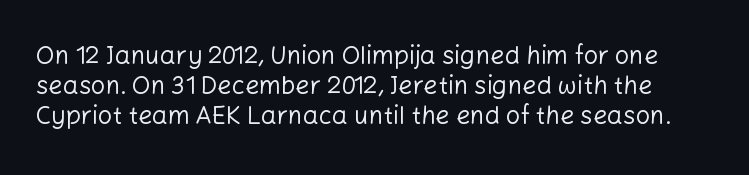
The lettering holds an erect, upright posture throughout. Caption: standard tracking, unaltered. Stroke thickness stays within the range of a standard reading face or lighter. The baseline area is clear.
